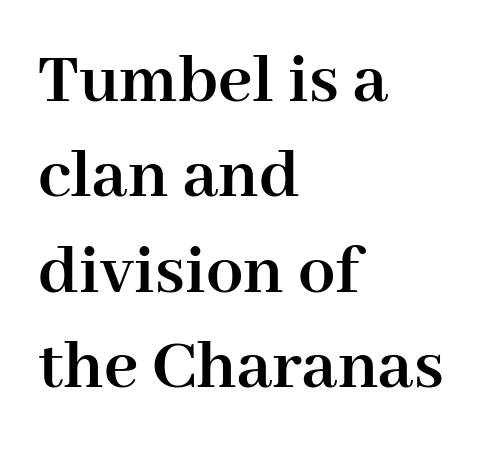
Q: Is the text bold? A: Yes.
Q: Is the text italic (slanted)? A: No, it is upright.
Q: Is the typeface a serif or a sans-serif typeface? A: Serif.
Q: Is the text underlined? A: No.
Q: How is the paragraph aligned? A: Left-aligned.
Q: Is the spacing between letters normal or unusually wide? A: Normal.
Q: Is the spacing between lines tight, normal or loose? A: Normal.
Q: Width (condensed, normal, or wide)? A: Normal.
Q: Stroke contrast? A: High.
Q: x-height? A: Medium.
Q: Monospaced? A: No.
